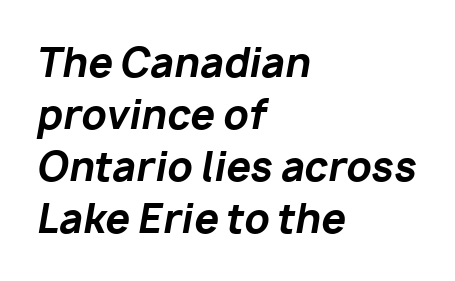
The image shows 39 px bold type, italic (leaning right); set left-aligned, normal line spacing (1.33x), normal letter spacing, not underlined; low stroke contrast and a medium x-height.
